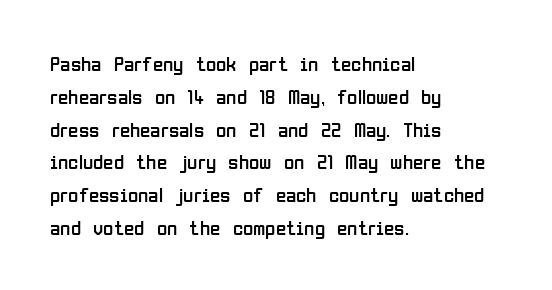
The image shows 21 px text type, upright; set left-aligned, normal line spacing (1.56x), normal letter spacing, not underlined.
